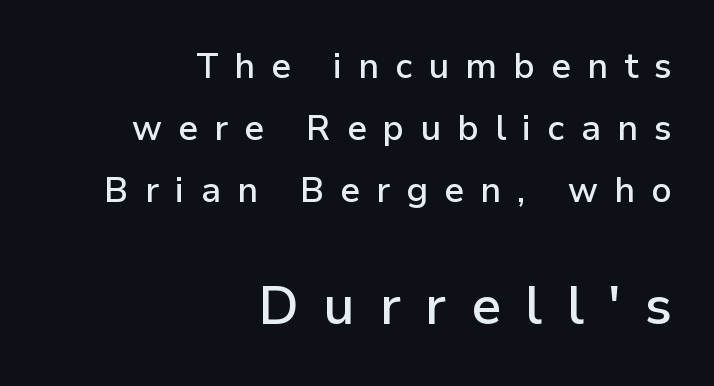
Q: Is the text bold? A: Semi-bold.
Q: Is the text italic (slanted)? A: No, it is upright.
Q: Is the typeface a serif or a sans-serif typeface? A: Sans-serif.
Q: Is the text underlined? A: No.
Q: How is the paragraph aligned? A: Right-aligned.
Q: Is the spacing between letters normal or unusually wide? A: Unusually wide.
Q: Which block of text is set in a larger size, the first (top) or the second (bottom)? A: The second (bottom) one.
Q: Width (condensed, normal, or wide)? A: Normal.
Q: Stroke contrast? A: Low.
Q: x-height? A: Medium.
Q: Monospaced? A: No.
